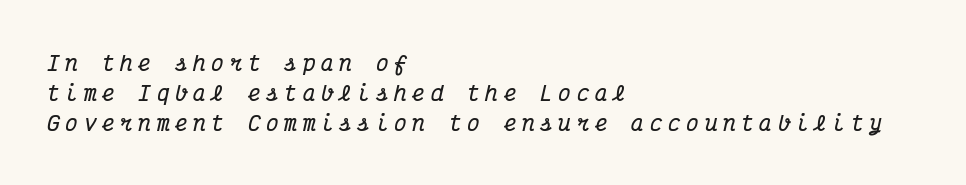
{"italic": "yes", "lean": "right", "slant_degrees": 12, "bold": "yes", "underline": "no", "align": "left", "line_spacing": "normal", "line_spacing_ratio": 1.44, "letter_spacing": "wide", "letter_spacing_em": 0.27, "glyph_px": 21}
